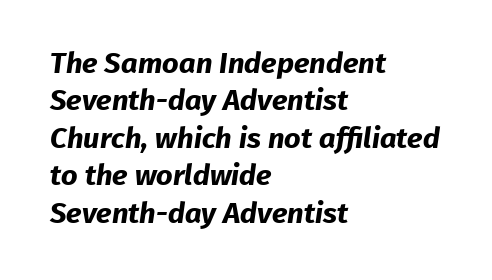
This sample uses a sans-serif face. The passage shown is emphatically bold. What's the leading like? Ordinary, nothing unusual. The space beneath each line is pristine and unruled. Looks like regular typesetting: each glyph gets only the width it needs.
